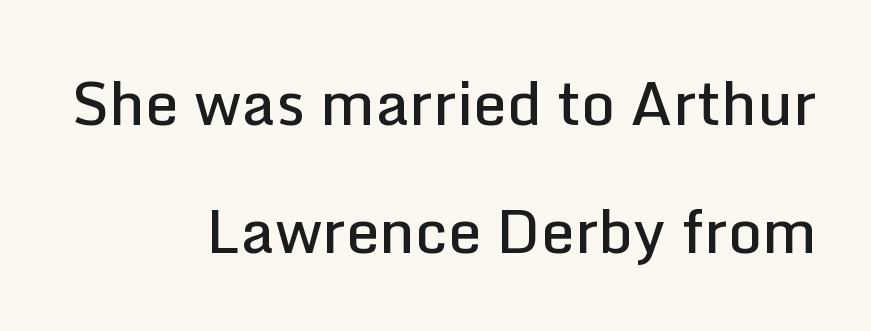
The image shows 60 px semibold sans-serif type, upright; set right-aligned, loose line spacing (2.14x), normal letter spacing, not underlined; low stroke contrast and a medium x-height.
